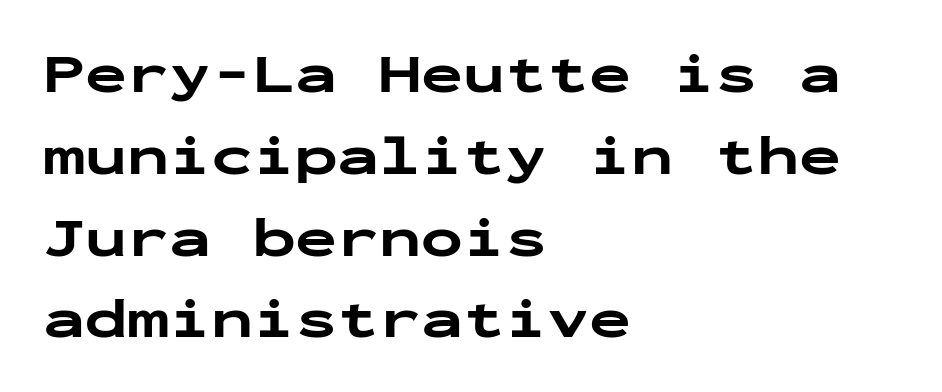
{"serif": "no", "italic": "no", "bold": "yes", "weight": "bold", "width": "wide", "stroke_contrast": "low", "x_height": "medium", "monospaced": "yes", "underline": "no", "align": "left", "line_spacing": "normal", "line_spacing_ratio": 1.46, "letter_spacing": "normal", "letter_spacing_em": 0.0, "glyph_px": 56}
